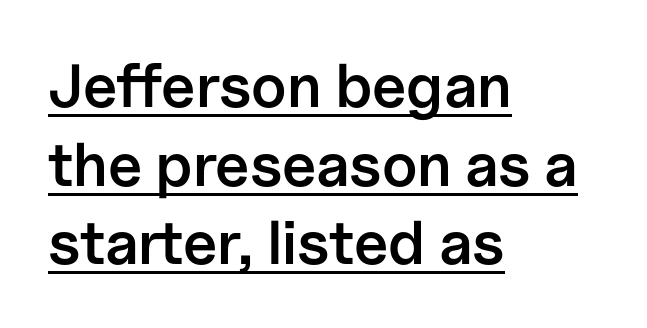
The image shows 61 px semibold sans-serif type, upright; set left-aligned, normal line spacing (1.29x), normal letter spacing, underlined; low stroke contrast and a medium x-height.
